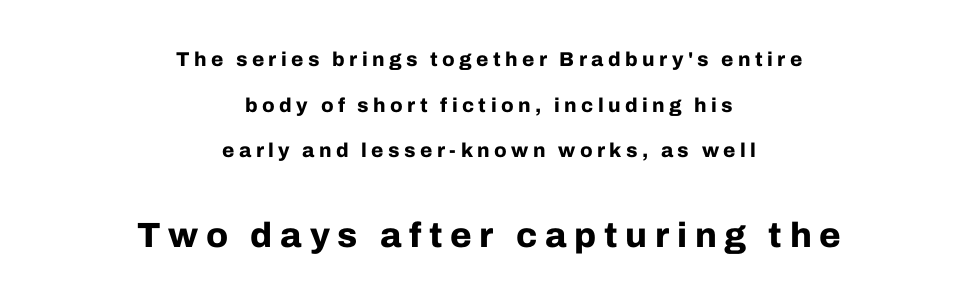
{"serif": "no", "italic": "no", "bold": "yes", "weight": "bold", "width": "normal", "stroke_contrast": "low", "x_height": "medium", "monospaced": "no", "underline": "no", "align": "center", "line_spacing": "loose", "line_spacing_ratio": 2.28, "letter_spacing": "wide", "letter_spacing_em": 0.22, "larger_block": "second", "size_ratio": 1.75, "glyph_px": 35}
